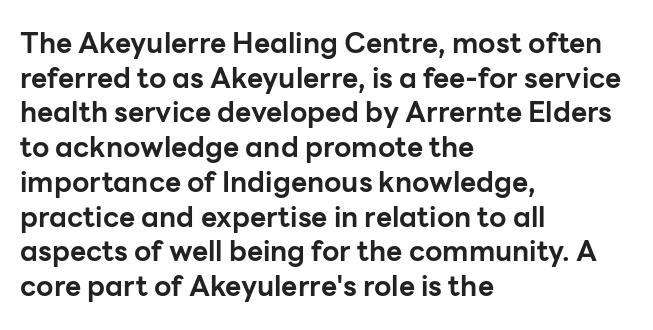
Q: Is the text bold? A: Yes.
Q: Is the text italic (slanted)? A: No, it is upright.
Q: Is the typeface a serif or a sans-serif typeface? A: Sans-serif.
Q: Is the text underlined? A: No.
Q: How is the paragraph aligned? A: Left-aligned.
Q: Is the spacing between letters normal or unusually wide? A: Normal.
Q: Width (condensed, normal, or wide)? A: Normal.
Q: Stroke contrast? A: Low.
Q: x-height? A: Medium.
Q: Monospaced? A: No.
